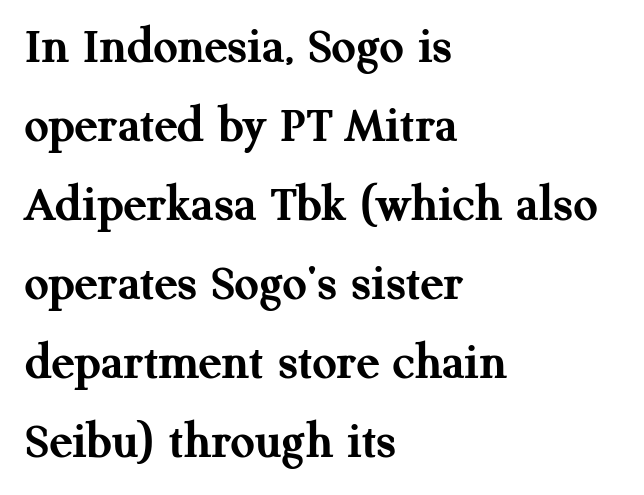
{"serif": "yes", "italic": "no", "bold": "yes", "weight": "semibold", "width": "normal", "stroke_contrast": "medium", "x_height": "medium", "monospaced": "no", "underline": "no", "align": "left", "line_spacing": "normal", "line_spacing_ratio": 1.49, "letter_spacing": "normal", "letter_spacing_em": 0.0, "glyph_px": 53}
